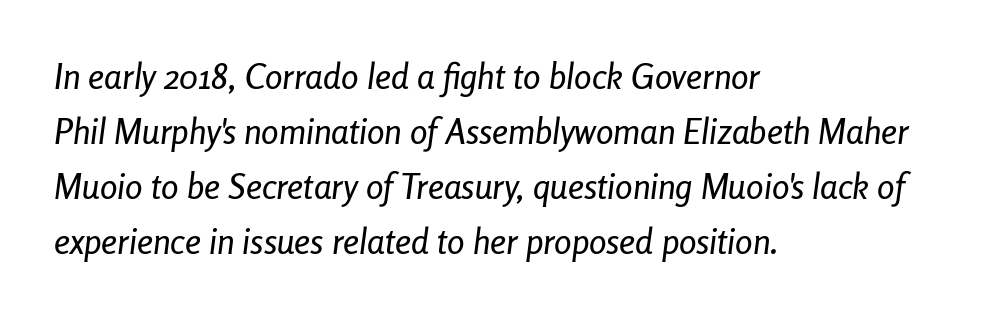
The image shows 35 px condensed type, italic (leaning right); set left-aligned, normal line spacing (1.57x), normal letter spacing, not underlined; low stroke contrast and a medium x-height.
